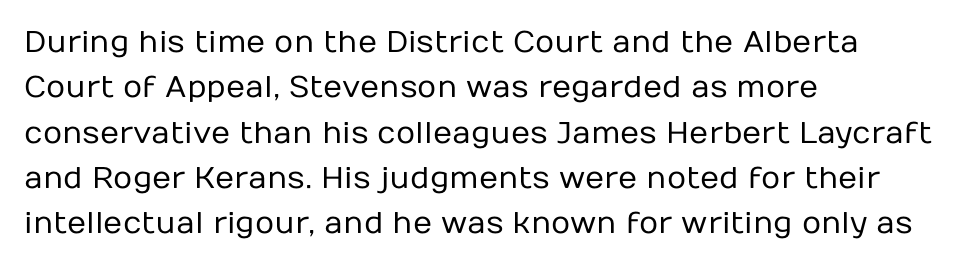
The image shows 30 px regular-weight sans-serif type, upright; set left-aligned, normal line spacing (1.51x), normal letter spacing, not underlined; low stroke contrast and a medium x-height.
